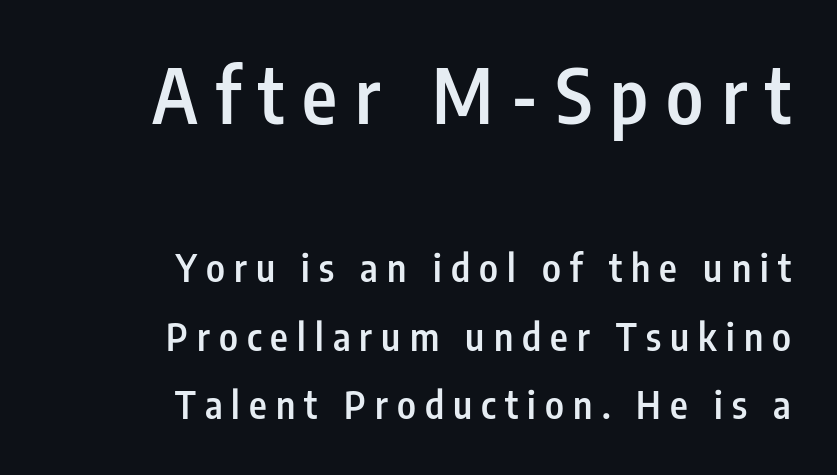
The image shows 75 px semibold, condensed sans-serif type, upright; set right-aligned, line spacing 1.81x, unusually wide letter spacing (+0.24 em), not underlined; the first (top) block is 1.97x larger; low stroke contrast and a medium x-height.
